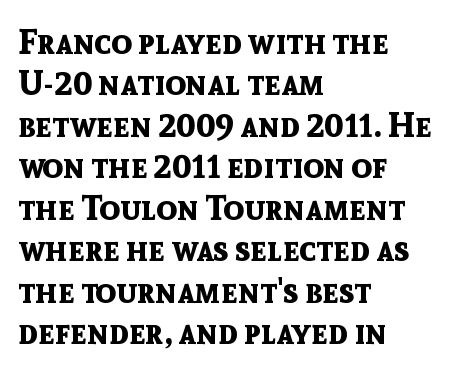
The image shows 34 px bold sans-serif type, upright; set left-aligned, line spacing 1.22x, normal letter spacing, not underlined; a medium x-height.
